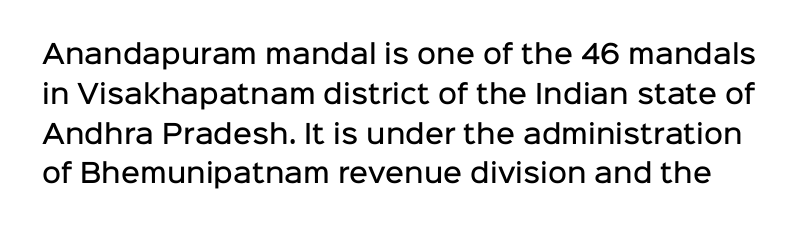
Inter-character spacing is left at the font's built-in metrics. The space beneath each line is pristine and unruled. This is the regular roman posture of the typeface. What's the leading like? Ordinary, nothing unusual. In terms of weight, the rendering is demibold, just under bold.
